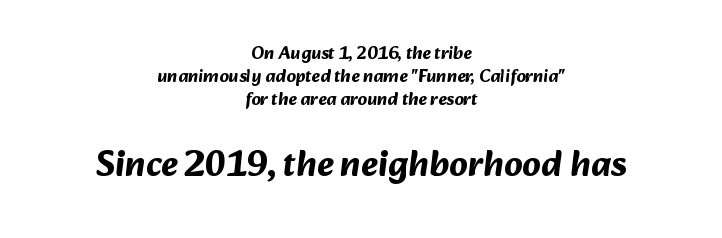
Is this a fixed-width face? No — the glyphs have proportional, varying widths. Students, this is bold: see how much ink each stroke carries. Underline: absent. This rendering employs a face without finishing strokes, i.e., a sans-serif.
